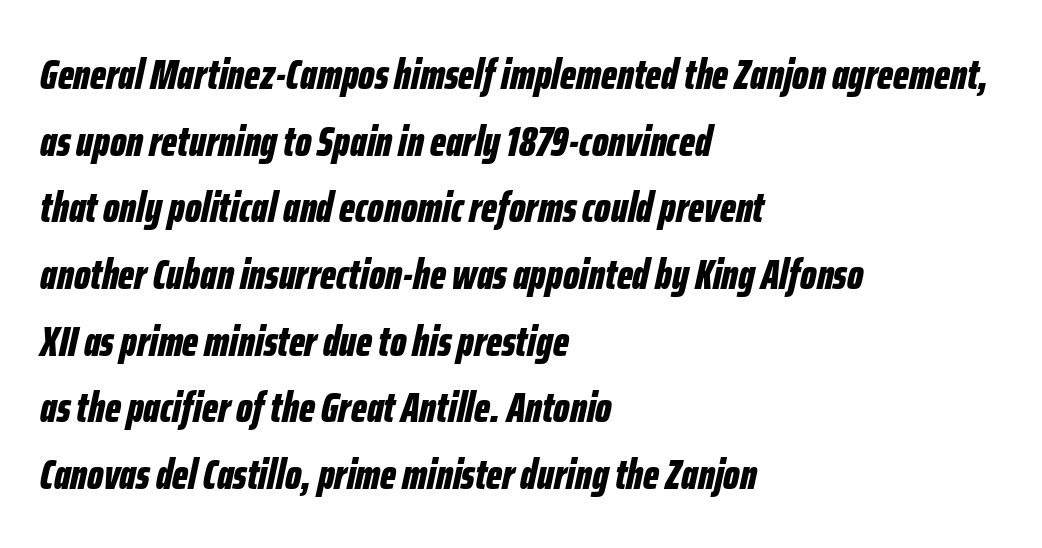
The image shows 43 px bold, condensed type, italic (leaning right); set left-aligned, normal line spacing (1.55x), normal letter spacing, not underlined; low stroke contrast and a medium x-height.
